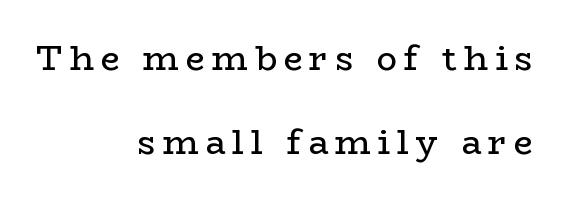
The type family on display is of the serif kind. Is this a heavy cut? Hardly; it is regular or lighter. Alignment: flush right. Clear beneath every line of the passage.
